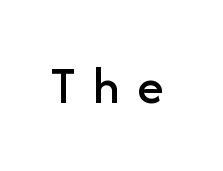
Q: Is the text italic (slanted)? A: No, it is upright.
Q: Is the typeface a serif or a sans-serif typeface? A: Sans-serif.
Q: Is the text underlined? A: No.
Q: Is the spacing between letters normal or unusually wide? A: Unusually wide.
Q: Width (condensed, normal, or wide)? A: Normal.
Q: Stroke contrast? A: Low.
Q: x-height? A: Medium.
Q: Monospaced? A: No.
